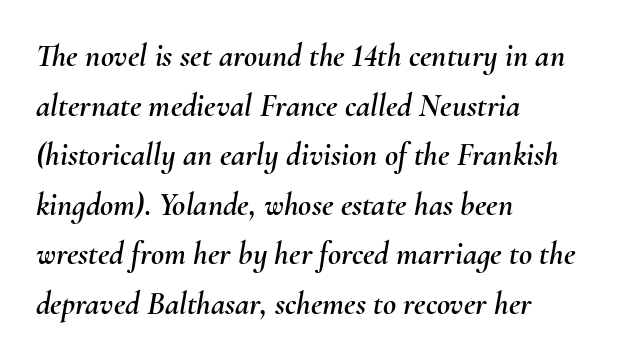
Tall strokes in this sample are angled rather than plumb. The line-height multiplier appears to be the usual default. The line texture is even and compact thanks to regular tracking. Check under the words: just untouched page. Think of a printed novel: that variable character pitch is what you see here. The setting favours the left margin, as ordinary paragraphs usually do.
